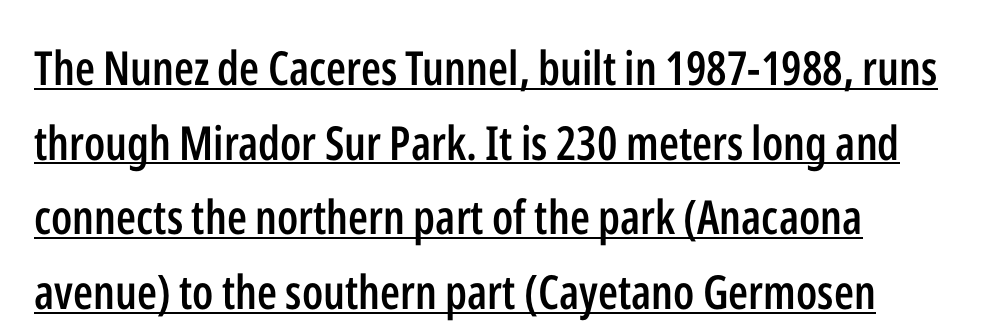
Q: Is the text bold? A: Semi-bold.
Q: Is the text italic (slanted)? A: No, it is upright.
Q: Is the typeface a serif or a sans-serif typeface? A: Sans-serif.
Q: Is the text underlined? A: Yes.
Q: How is the paragraph aligned? A: Left-aligned.
Q: Is the spacing between letters normal or unusually wide? A: Normal.
Q: Is the spacing between lines tight, normal or loose? A: Normal.
Q: Width (condensed, normal, or wide)? A: Condensed.
Q: Stroke contrast? A: Low.
Q: x-height? A: Medium.
Q: Monospaced? A: No.
